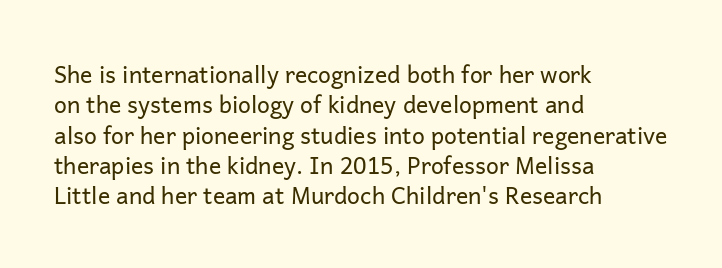
Q: Is the text bold? A: No.
Q: Is the text italic (slanted)? A: No, it is upright.
Q: Is the text underlined? A: No.
Q: How is the paragraph aligned? A: Left-aligned.
Q: Is the spacing between letters normal or unusually wide? A: Normal.
Q: Is the spacing between lines tight, normal or loose? A: Normal.
